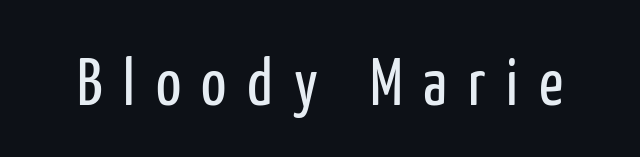
The axis of the letterforms is exactly vertical. This sample has the flowing, uneven cadence of proportional lettering. Inter-character spacing is expanded well beyond the font's built-in metrics. No feet cap the strokes, marking this as sans-serif type. The strokes carry an ordinary text weight at most. Lines of text with bare space underneath.
